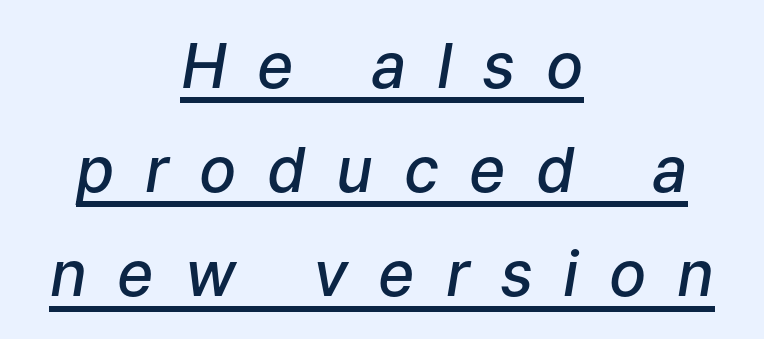
Tracking here is generous; glyphs stand well apart from one another. This block has exactly the height ordinary leading produces. Teacher's note: observe the equal gaps on both sides — that is centered alignment. Caption: lettering with a line underneath.
